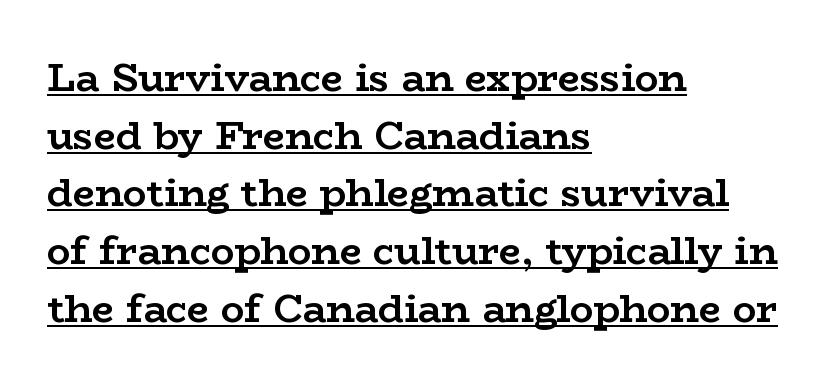
Does the type have serifs? Yes, each stem ends in a small foot. Characters follow at the spacing the type designer built in. The face used here appears with an underline applied. A typesetter would mark this as roman, not italic. Each letter keeps its own natural width here, so spacing adapts to shape.
